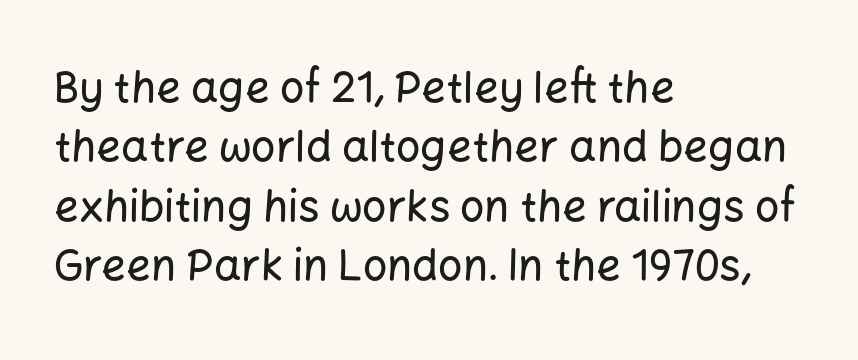
Posture: upright roman. Rows of type keep a routine distance in the vertical direction. Spacing between characters is what you'd get straight out of the box. Where is the straight margin? On the left.
